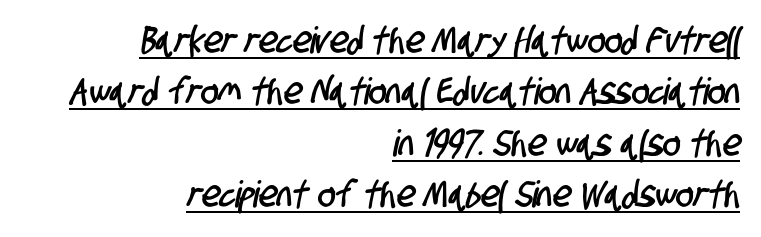
{"serif": "no", "width": "condensed", "stroke_contrast": "low", "x_height": "large", "monospaced": "no", "underline": "yes", "align": "right", "line_spacing": "normal", "line_spacing_ratio": 1.39, "letter_spacing": "normal", "letter_spacing_em": 0.0, "glyph_px": 37}
